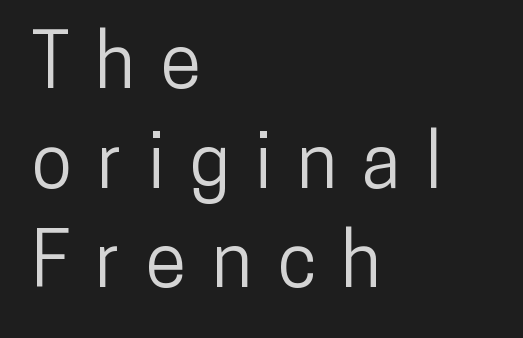
{"serif": "no", "italic": "no", "width": "condensed", "stroke_contrast": "low", "x_height": "medium", "monospaced": "no", "underline": "no", "align": "left", "line_spacing": "normal", "line_spacing_ratio": 1.33, "letter_spacing": "wide", "letter_spacing_em": 0.34, "glyph_px": 75}
